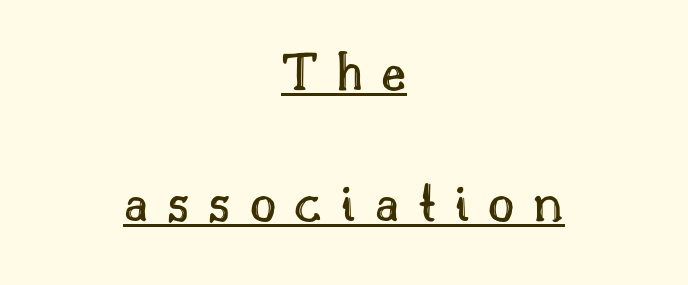
Do the characters align in a grid? No, the font is proportional. Italic? Not at all — the glyphs are vertical. Beneath each row of characters lies a ruled line. Compared with typical paragraphs, the rows here are farther apart. The passage shown has open, widely tracked lettering throughout. Does the copy run flush right? No — it is centered line by line.
